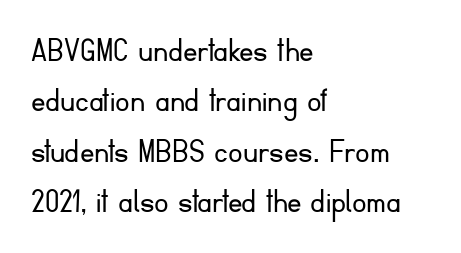
Q: Is the text bold? A: No.
Q: Is the text italic (slanted)? A: No, it is upright.
Q: Is the typeface a serif or a sans-serif typeface? A: Sans-serif.
Q: Is the text underlined? A: No.
Q: How is the paragraph aligned? A: Left-aligned.
Q: Is the spacing between letters normal or unusually wide? A: Normal.
Q: Is the spacing between lines tight, normal or loose? A: Normal.
Q: Width (condensed, normal, or wide)? A: Normal.
Q: Stroke contrast? A: Low.
Q: x-height? A: Small.
Q: Monospaced? A: No.
